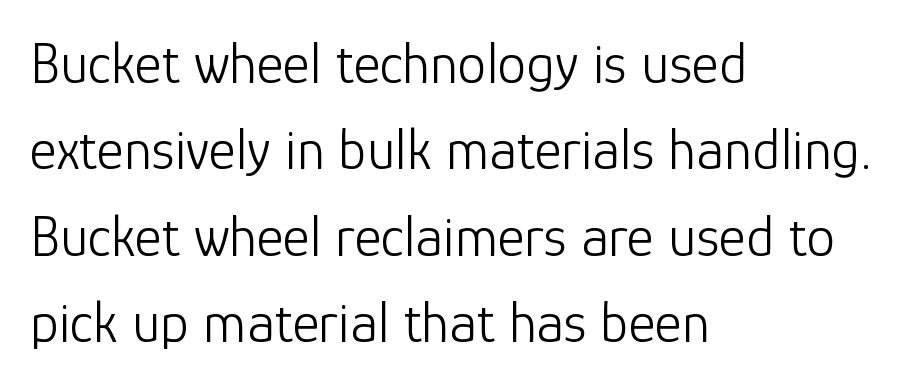
Vertically, the passage feels balanced, rows spaced as you'd expect. A typesetter would call this zero additional tracking. The lines in this sample share a left origin and differ only in where they stop. These glyphs show unthickened strokes, regular width or finer. The rendering shows plain stroke endings on the letterforms — a sans-serif design. The zone under the glyphs is completely vacant.
